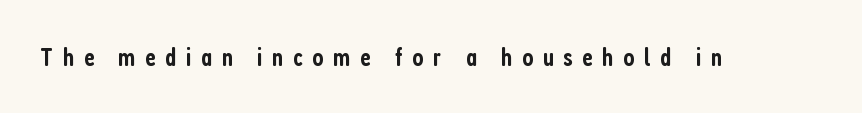
Q: Is the text bold? A: Semi-bold.
Q: Is the text italic (slanted)? A: No, it is upright.
Q: Is the text underlined? A: No.
Q: Is the spacing between letters normal or unusually wide? A: Unusually wide.
